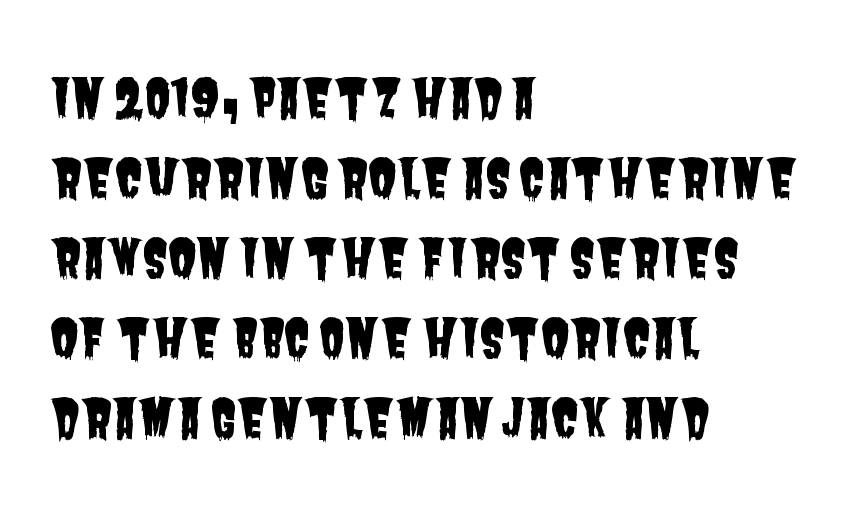
Q: Is the typeface a serif or a sans-serif typeface? A: Sans-serif.
Q: Is the text underlined? A: No.
Q: How is the paragraph aligned? A: Left-aligned.
Q: Is the spacing between letters normal or unusually wide? A: Normal.
Q: Is the spacing between lines tight, normal or loose? A: Normal.
Q: Width (condensed, normal, or wide)? A: Condensed.
Q: Stroke contrast? A: Low.
Q: x-height? A: Large.
Q: Monospaced? A: No.
